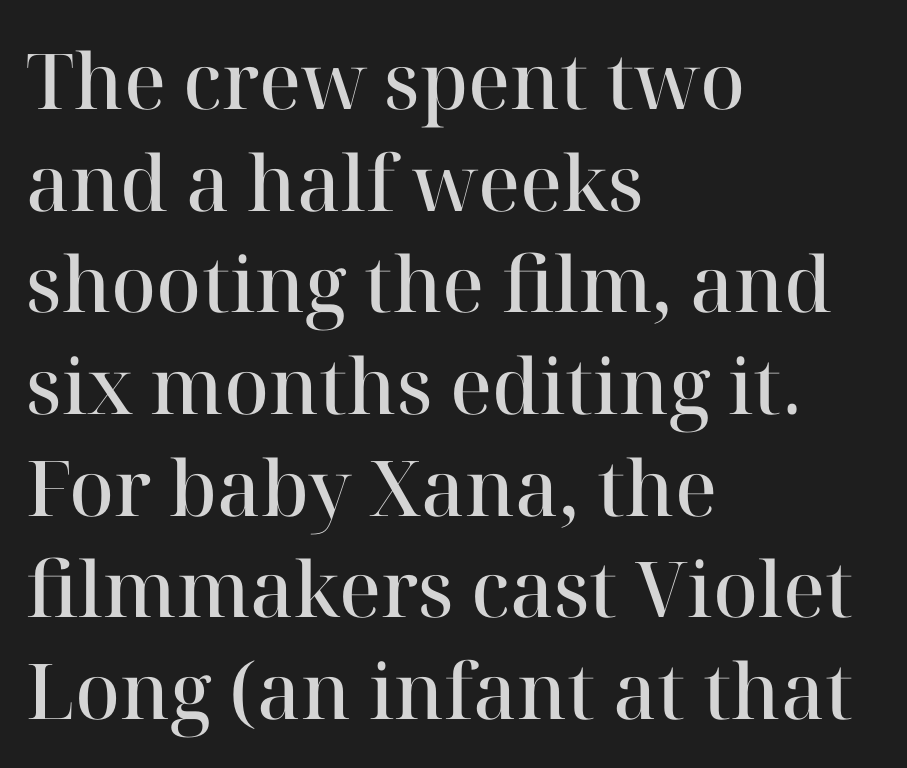
Look at the bottom of the vertical strokes: they flare into serifs here. The lines are quadded left. Tracking here is standard; glyphs follow each other at the usual distance. Spacing verdict: proportional, widths tailored to each character.
